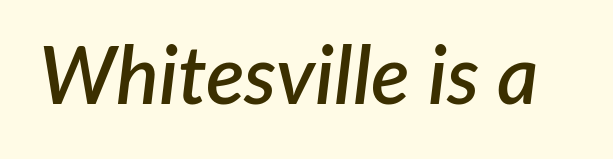
{"italic": "yes", "lean": "right", "slant_degrees": 7, "bold": "semi", "weight": "semibold", "width": "normal", "stroke_contrast": "low", "x_height": "medium", "monospaced": "no", "underline": "no", "letter_spacing": "normal", "letter_spacing_em": 0.0, "glyph_px": 80}
